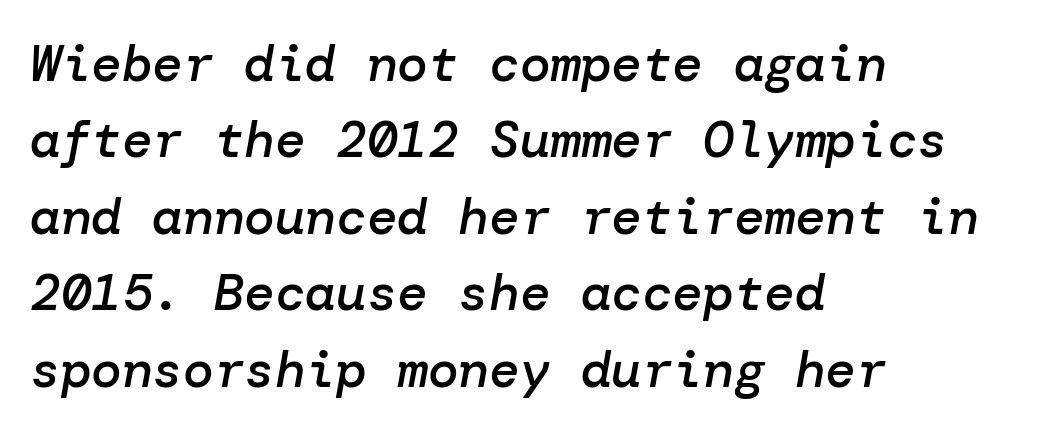
Q: Is the text bold? A: Semi-bold.
Q: Is the text italic (slanted)? A: Yes, it leans right by about 10 degrees.
Q: Is the text underlined? A: No.
Q: How is the paragraph aligned? A: Left-aligned.
Q: Is the spacing between letters normal or unusually wide? A: Normal.
Q: Is the spacing between lines tight, normal or loose? A: Normal.
Q: Width (condensed, normal, or wide)? A: Normal.
Q: Stroke contrast? A: Low.
Q: x-height? A: Medium.
